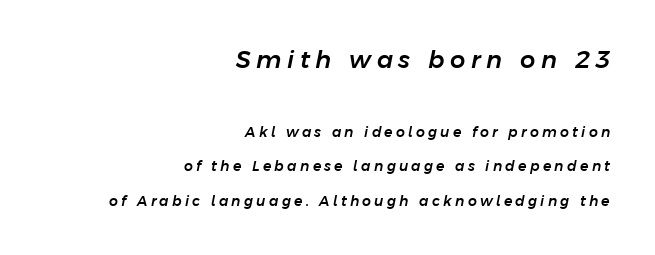
{"italic": "yes", "lean": "right", "slant_degrees": 11, "underline": "no", "align": "right", "line_spacing": "loose", "line_spacing_ratio": 2.45, "letter_spacing": "wide", "letter_spacing_em": 0.23, "larger_block": "first", "size_ratio": 1.71, "glyph_px": 24}
